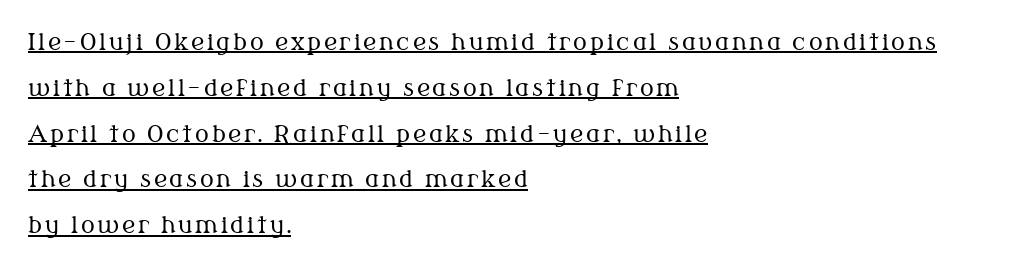
The image shows 23 px text type, upright; set left-aligned, loose line spacing (1.99x), underlined.
